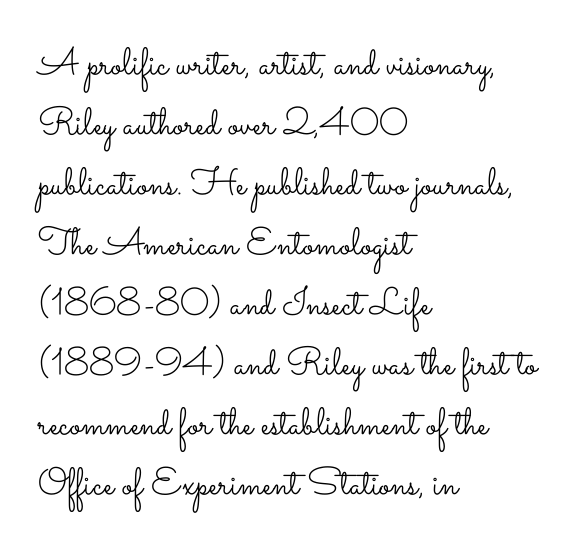
Q: Is the text bold? A: No.
Q: Is the text italic (slanted)? A: Yes.
Q: Is the text underlined? A: No.
Q: How is the paragraph aligned? A: Left-aligned.
Q: Is the spacing between letters normal or unusually wide? A: Normal.
Q: Is the spacing between lines tight, normal or loose? A: Normal.
Q: Width (condensed, normal, or wide)? A: Wide.
Q: Stroke contrast? A: Low.
Q: x-height? A: Small.
Q: Monospaced? A: No.
